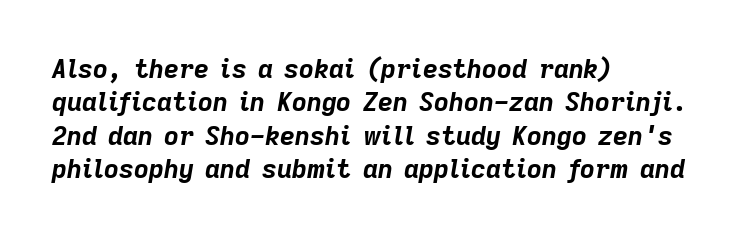
Q: Is the text bold? A: Yes.
Q: Is the text italic (slanted)? A: Yes, it leans right by about 9 degrees.
Q: Is the text underlined? A: No.
Q: How is the paragraph aligned? A: Left-aligned.
Q: Is the spacing between letters normal or unusually wide? A: Normal.
Q: Is the spacing between lines tight, normal or loose? A: Normal.
